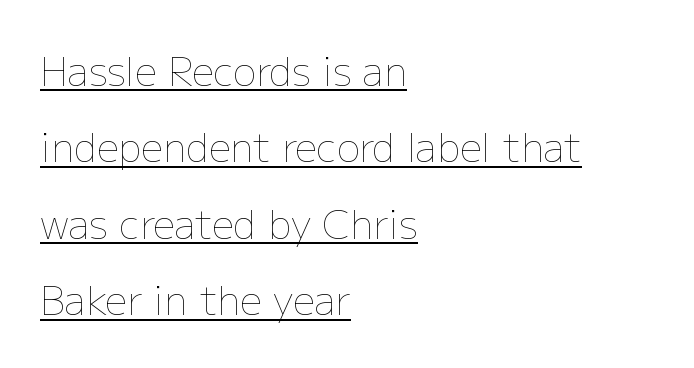
Every word sits above its own underline. Caption: multi-line text, flush left, ragged right. Looks like regular typesetting: each glyph gets only the width it needs. No extra tracking has been applied to these lines. Ascenders rise straight up at ninety degrees.
